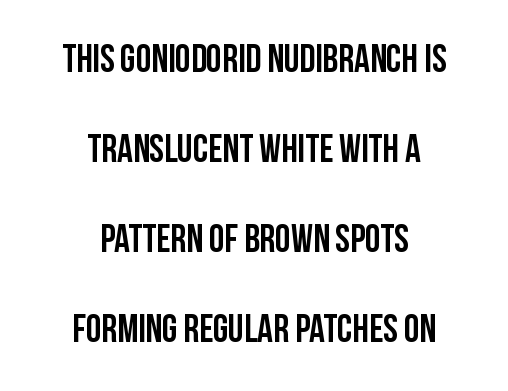
The image shows 39 px condensed sans-serif type, upright; set centered, loose line spacing (2.31x), normal letter spacing, not underlined; low stroke contrast and a large x-height.
